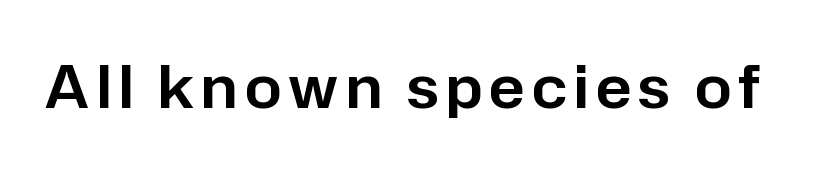
Q: Is the text italic (slanted)? A: No, it is upright.
Q: Is the typeface a serif or a sans-serif typeface? A: Sans-serif.
Q: Is the text underlined? A: No.
Q: Width (condensed, normal, or wide)? A: Normal.
Q: Stroke contrast? A: Low.
Q: x-height? A: Medium.
Q: Monospaced? A: No.
